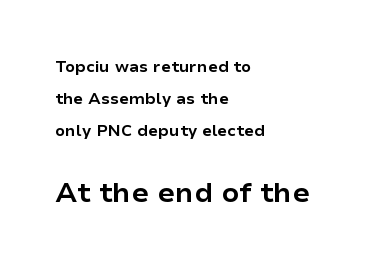
{"serif": "no", "italic": "no", "bold": "yes", "weight": "bold", "width": "normal", "stroke_contrast": "low", "x_height": "medium", "monospaced": "no", "underline": "no", "align": "left", "line_spacing": "loose", "line_spacing_ratio": 1.99, "letter_spacing": "normal", "letter_spacing_em": 0.0, "larger_block": "second", "size_ratio": 1.75, "glyph_px": 28}
